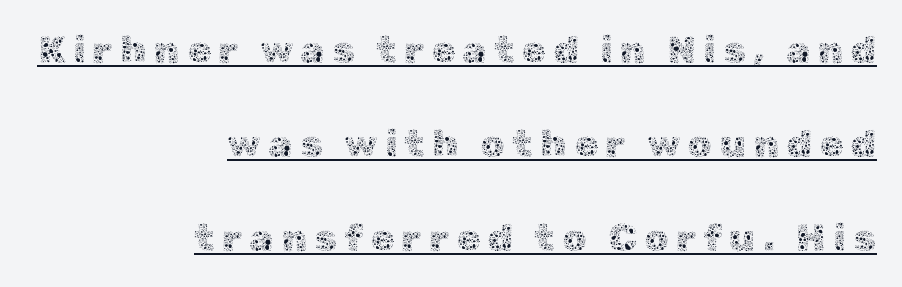
Q: Is the text bold? A: No.
Q: Is the text italic (slanted)? A: No, it is upright.
Q: Is the text underlined? A: Yes.
Q: How is the paragraph aligned? A: Right-aligned.
Q: Is the spacing between lines tight, normal or loose? A: Loose.
Q: Width (condensed, normal, or wide)? A: Normal.
Q: x-height? A: Medium.
Q: Monospaced? A: No.
